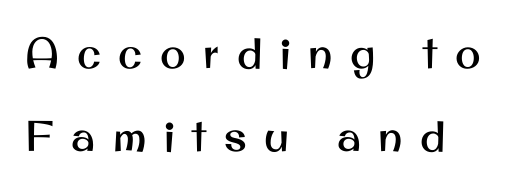
{"serif": "no", "italic": "no", "width": "normal", "stroke_contrast": "medium", "x_height": "small", "monospaced": "no", "underline": "no", "align": "left", "line_spacing": "loose", "line_spacing_ratio": 1.94, "letter_spacing": "wide", "letter_spacing_em": 0.41, "glyph_px": 43}
